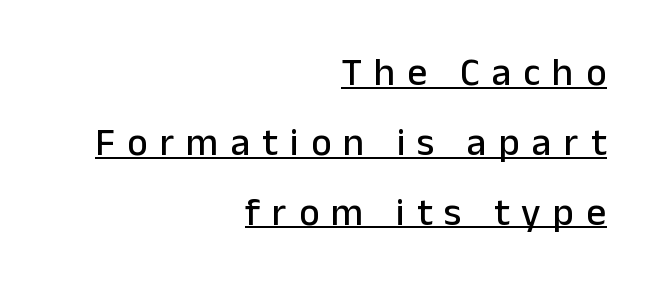
{"serif": "no", "italic": "no", "width": "normal", "stroke_contrast": "low", "x_height": "medium", "monospaced": "no", "underline": "yes", "align": "right", "line_spacing_ratio": 1.79, "letter_spacing": "wide", "letter_spacing_em": 0.31, "glyph_px": 39}
